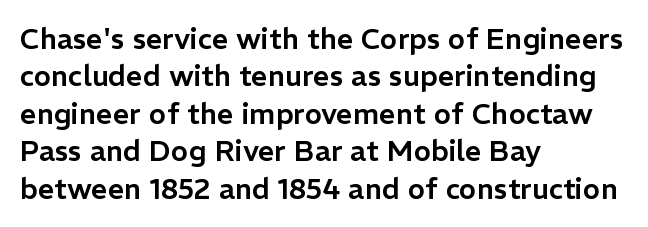
The image shows 29 px sans-serif type, upright; set left-aligned, normal line spacing (1.29x), normal letter spacing, not underlined; low stroke contrast and a medium x-height.
